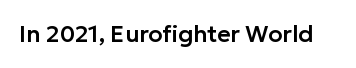
{"italic": "no", "underline": "no", "letter_spacing": "normal", "letter_spacing_em": 0.0, "glyph_px": 23}
